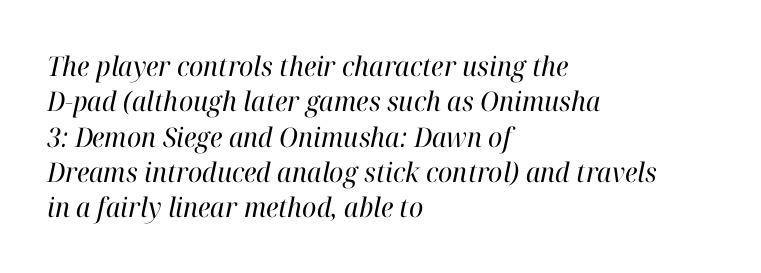
The image shows 27 px text type, italic (leaning right); set left-aligned, normal line spacing (1.31x), normal letter spacing, not underlined.
